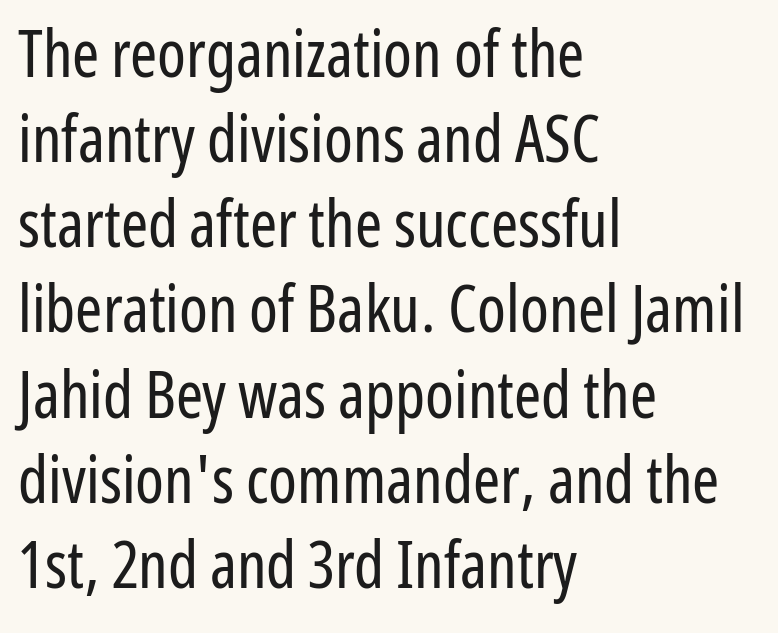
Q: Is the text bold? A: No.
Q: Is the text italic (slanted)? A: No, it is upright.
Q: Is the typeface a serif or a sans-serif typeface? A: Sans-serif.
Q: Is the text underlined? A: No.
Q: How is the paragraph aligned? A: Left-aligned.
Q: Is the spacing between letters normal or unusually wide? A: Normal.
Q: Is the spacing between lines tight, normal or loose? A: Normal.
Q: Width (condensed, normal, or wide)? A: Condensed.
Q: Stroke contrast? A: Low.
Q: x-height? A: Medium.
Q: Monospaced? A: No.
